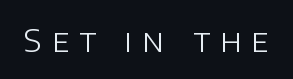
Q: Is the text bold? A: No.
Q: Is the text italic (slanted)? A: No, it is upright.
Q: Is the typeface a serif or a sans-serif typeface? A: Sans-serif.
Q: Is the text underlined? A: No.
Q: Is the spacing between letters normal or unusually wide? A: Unusually wide.
Q: Width (condensed, normal, or wide)? A: Normal.
Q: Stroke contrast? A: Low.
Q: x-height? A: Large.
Q: Monospaced? A: No.
